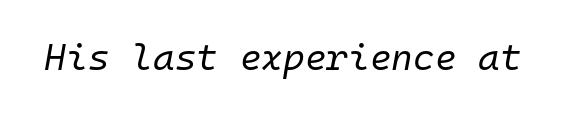
The image shows 37 px regular-weight type, italic (leaning right), monospaced; set normal letter spacing, not underlined; low stroke contrast and a medium x-height.
